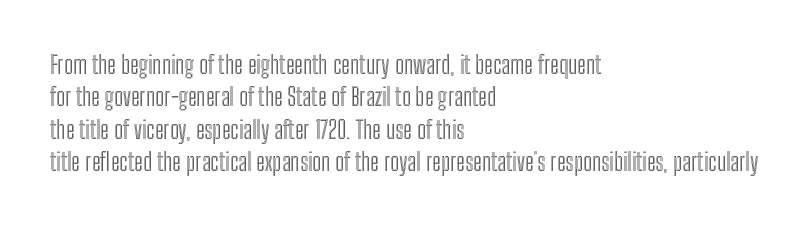
{"italic": "no", "underline": "no", "align": "left", "line_spacing": "normal", "line_spacing_ratio": 1.35, "letter_spacing": "normal", "letter_spacing_em": 0.0, "glyph_px": 24}
